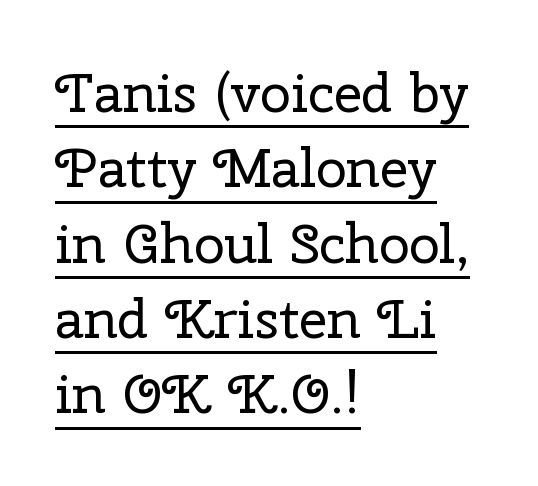
Nothing heavy about these letters — not bold at all. Visually the block forms a straight wall on the left and a jagged coastline on the right. The string is rendered with underlining switched on. These lines are composed in type with serifs. Normally led — the rows are evenly, conventionally spaced. Here the glyphs are tracked normally, forming tight word shapes.
